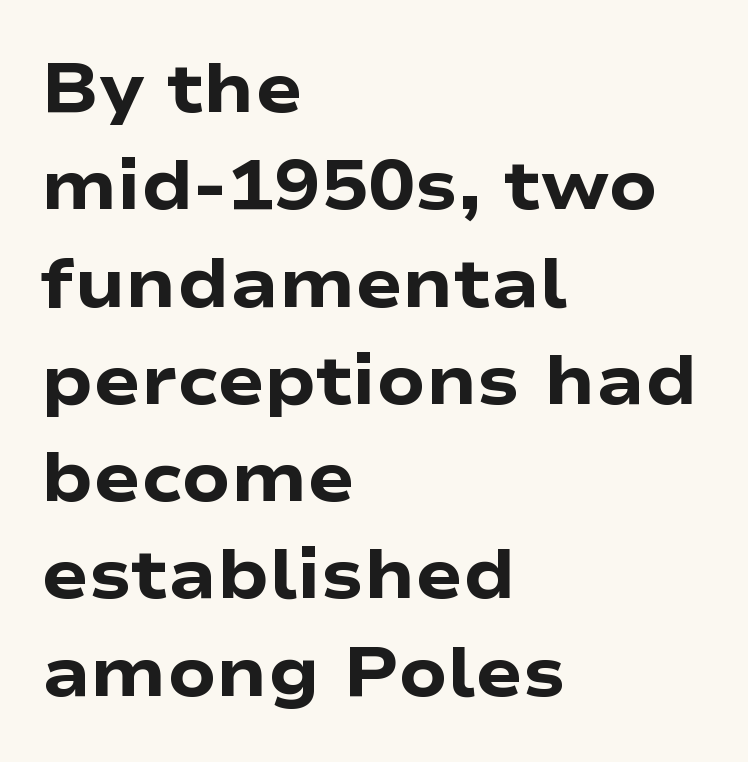
{"serif": "no", "italic": "no", "bold": "yes", "weight": "heavy", "width": "wide", "stroke_contrast": "low", "x_height": "medium", "monospaced": "no", "underline": "no", "align": "left", "line_spacing": "normal", "line_spacing_ratio": 1.39, "letter_spacing": "normal", "letter_spacing_em": 0.0, "glyph_px": 70}
